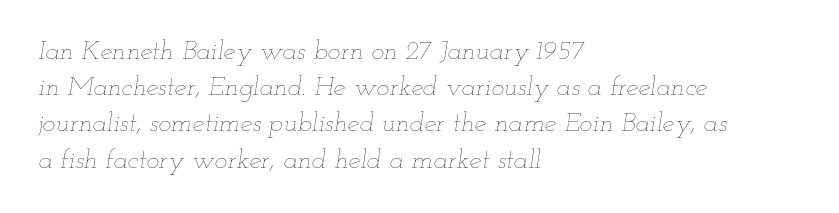
A normal amount of white space separates one row of letters from the next. No letter is thick-stroked: the sample isn't bold. The text carries the slant typical of an italic or oblique font. Spacing between characters is what you'd get straight out of the box. Beneath every word, the page is bare. Does the copy run flush right? No — it runs flush left.
